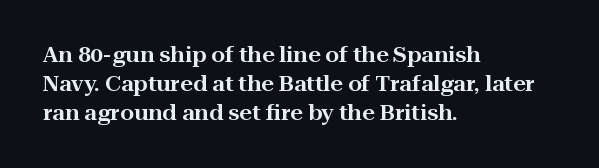
{"italic": "no", "underline": "no", "align": "left", "line_spacing": "normal", "line_spacing_ratio": 1.44, "letter_spacing": "normal", "letter_spacing_em": 0.0, "glyph_px": 20}
